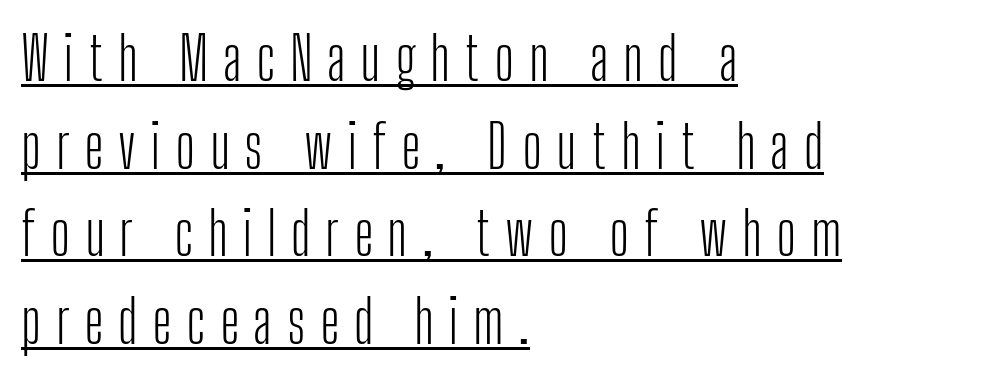
Q: Is the text bold? A: No.
Q: Is the text italic (slanted)? A: No, it is upright.
Q: Is the typeface a serif or a sans-serif typeface? A: Sans-serif.
Q: Is the text underlined? A: Yes.
Q: How is the paragraph aligned? A: Left-aligned.
Q: Is the spacing between letters normal or unusually wide? A: Unusually wide.
Q: Is the spacing between lines tight, normal or loose? A: Normal.
Q: Width (condensed, normal, or wide)? A: Condensed.
Q: Stroke contrast? A: Low.
Q: x-height? A: Medium.
Q: Monospaced? A: No.
